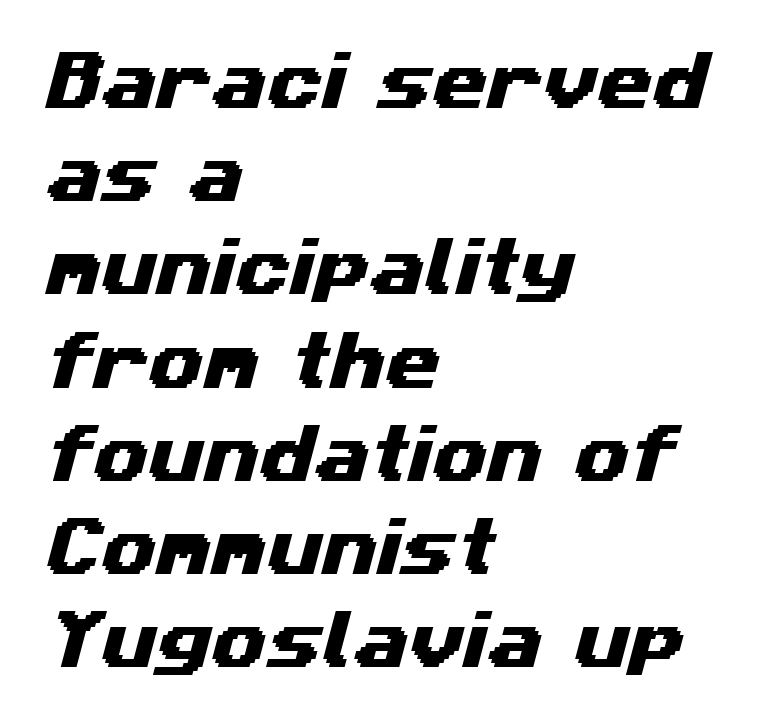
Q: Is the typeface a serif or a sans-serif typeface? A: Sans-serif.
Q: Is the text underlined? A: No.
Q: How is the paragraph aligned? A: Left-aligned.
Q: Is the spacing between letters normal or unusually wide? A: Normal.
Q: Is the spacing between lines tight, normal or loose? A: Normal.
Q: Width (condensed, normal, or wide)? A: Wide.
Q: Stroke contrast? A: Medium.
Q: x-height? A: Medium.
Q: Monospaced? A: No.
